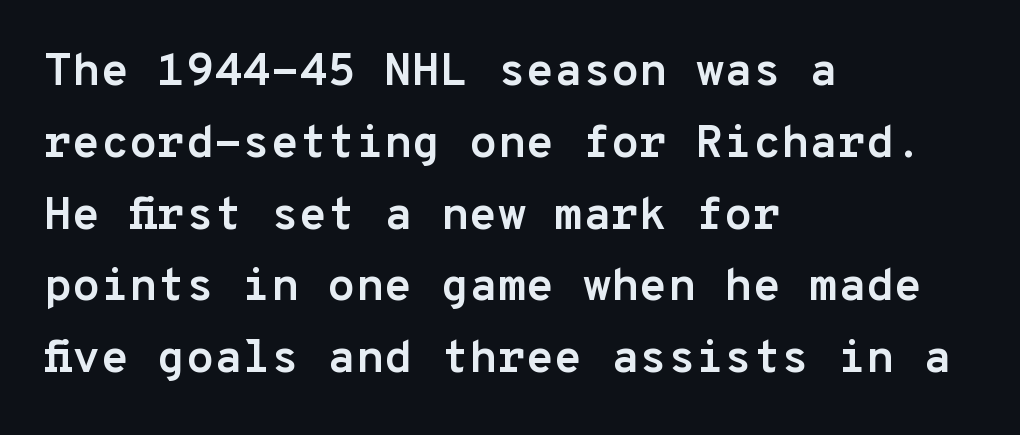
Q: Is the text bold? A: Yes.
Q: Is the text italic (slanted)? A: No, it is upright.
Q: Is the typeface a serif or a sans-serif typeface? A: Sans-serif.
Q: Is the text underlined? A: No.
Q: How is the paragraph aligned? A: Left-aligned.
Q: Is the spacing between letters normal or unusually wide? A: Normal.
Q: Is the spacing between lines tight, normal or loose? A: Normal.
Q: Width (condensed, normal, or wide)? A: Normal.
Q: Stroke contrast? A: Low.
Q: x-height? A: Medium.
Q: Monospaced? A: Yes.
